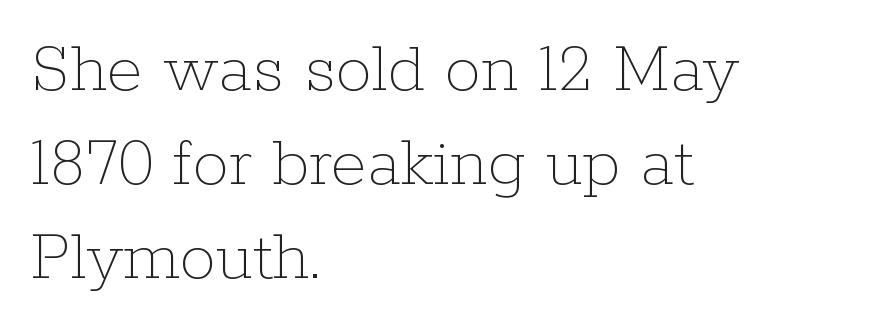
{"italic": "no", "bold": "no", "weight": "thin", "width": "normal", "stroke_contrast": "low", "x_height": "medium", "monospaced": "no", "underline": "no", "align": "left", "line_spacing": "normal", "line_spacing_ratio": 1.29, "letter_spacing": "normal", "letter_spacing_em": 0.0, "glyph_px": 73}
